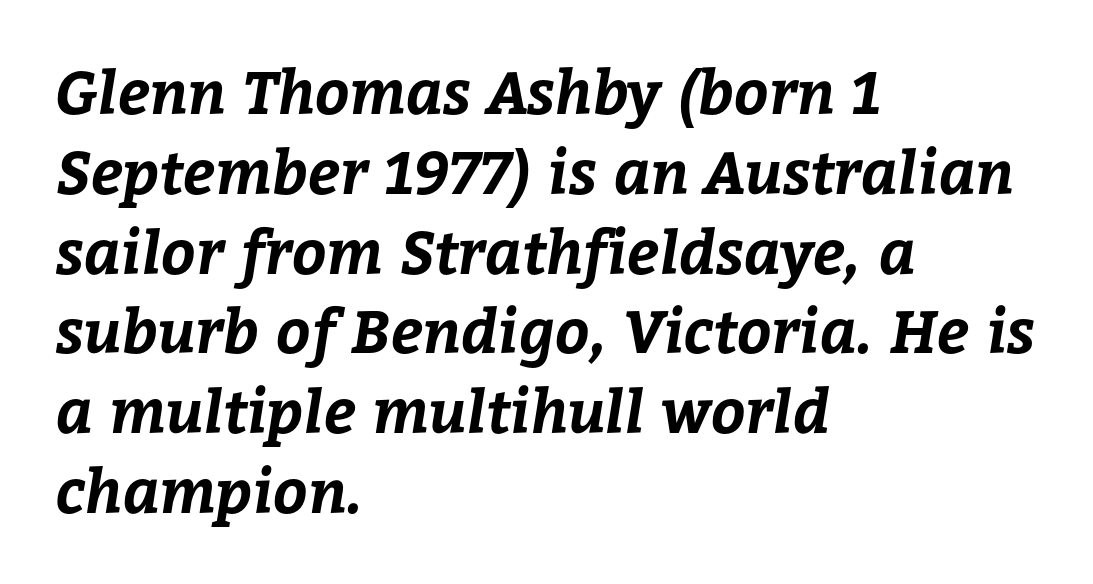
A typesetter would call this zero additional tracking. The face used here is proportionally spaced, like ordinary book or web type. The designer left line spacing at the default. The compositor pushed each line to the left boundary.
